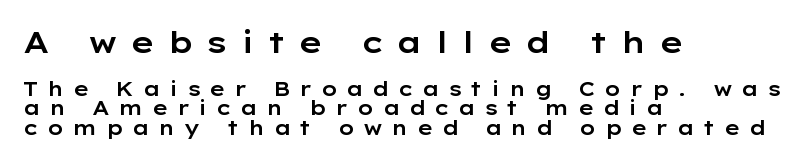
The image shows 30 px wide sans-serif type, upright; set left-aligned, tight line spacing (0.97x), unusually wide letter spacing (+0.42 em), not underlined; the first (top) block is 1.5x larger; low stroke contrast and a medium x-height.
